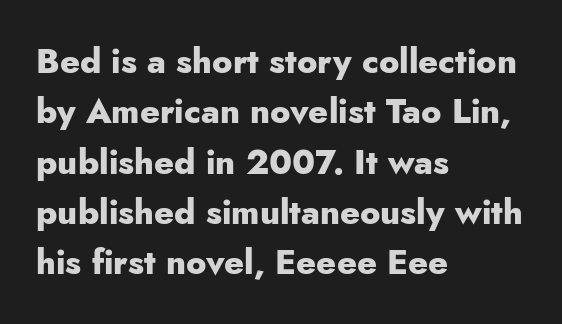
{"serif": "no", "italic": "no", "bold": "yes", "weight": "heavy", "width": "normal", "stroke_contrast": "low", "x_height": "small", "monospaced": "no", "underline": "no", "align": "left", "line_spacing": "normal", "line_spacing_ratio": 1.48, "letter_spacing": "normal", "letter_spacing_em": 0.0, "glyph_px": 34}
